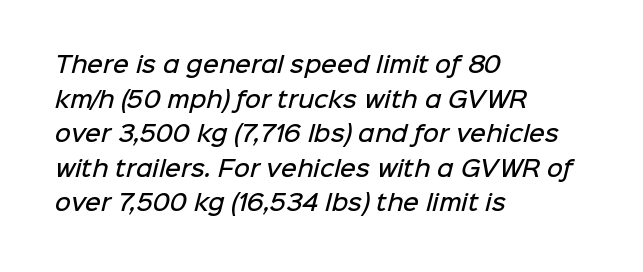
The image shows 22 px text type; set left-aligned, normal line spacing (1.57x), normal letter spacing, not underlined.
